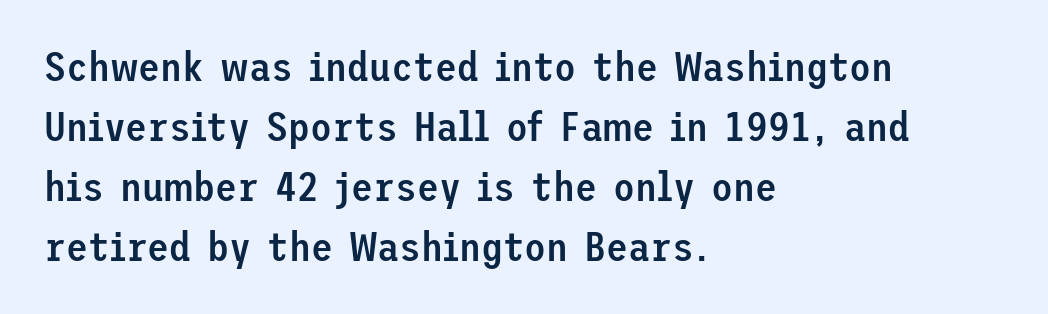
{"serif": "no", "italic": "no", "bold": "semi", "weight": "semibold", "width": "normal", "stroke_contrast": "low", "x_height": "medium", "underline": "no", "align": "left", "line_spacing": "normal", "line_spacing_ratio": 1.5, "letter_spacing": "normal", "letter_spacing_em": 0.0, "glyph_px": 40}
